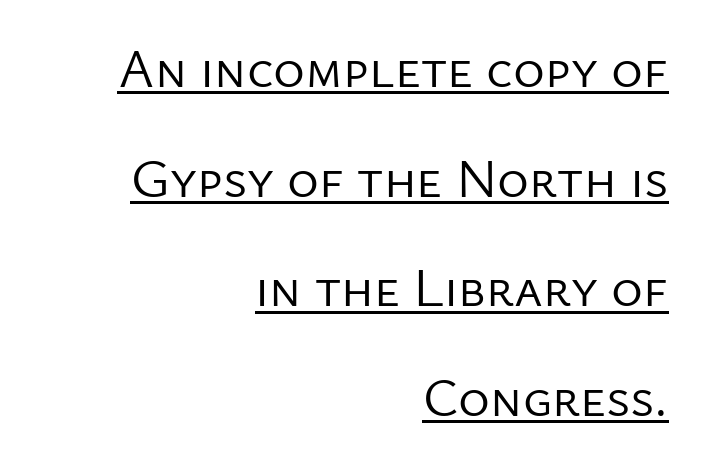
Caption: standard tracking, unaltered. These lines are rendered in a variable-pitch font. Does the leading feel generous? Absolutely, it's lavish. No feet cap the strokes, marking this as sans-serif type. The type sits square on the baseline with zero lean.
